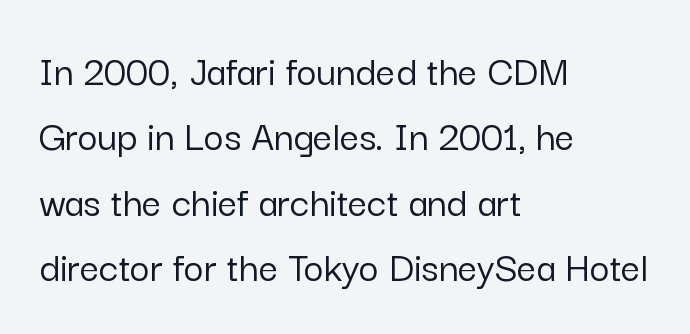
The image shows 43 px sans-serif type, upright; set left-aligned, normal line spacing (1.52x), normal letter spacing, not underlined; low stroke contrast and a medium x-height.
